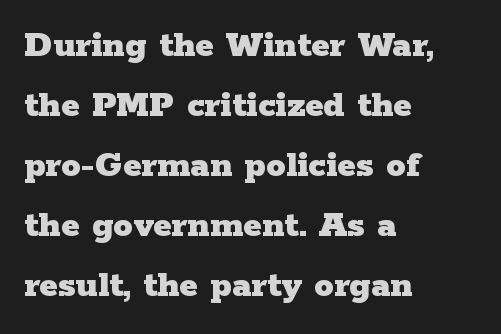
Q: Is the text bold? A: Yes.
Q: Is the text italic (slanted)? A: No, it is upright.
Q: Is the typeface a serif or a sans-serif typeface? A: Serif.
Q: Is the text underlined? A: No.
Q: How is the paragraph aligned? A: Left-aligned.
Q: Is the spacing between letters normal or unusually wide? A: Normal.
Q: Is the spacing between lines tight, normal or loose? A: Normal.
Q: Width (condensed, normal, or wide)? A: Wide.
Q: Stroke contrast? A: Low.
Q: x-height? A: Medium.
Q: Monospaced? A: No.
